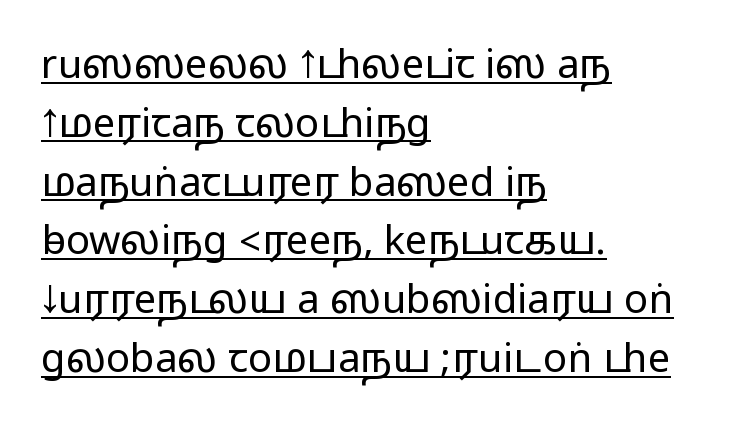
The image shows 40 px wide sans-serif type, upright; set left-aligned, normal line spacing (1.47x), normal letter spacing, underlined; medium stroke contrast.
